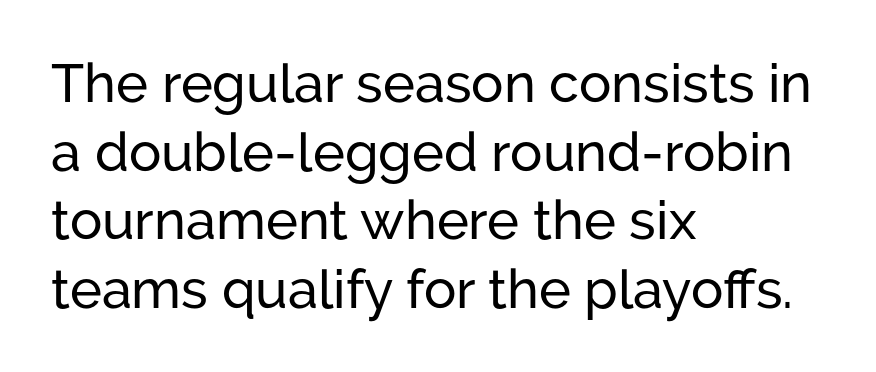
The image shows 54 px sans-serif type, upright; set left-aligned, normal line spacing (1.27x), normal letter spacing, not underlined; low stroke contrast and a medium x-height.
